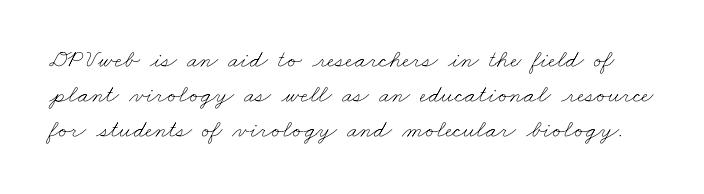
Q: Is the text bold? A: No.
Q: Is the text underlined? A: No.
Q: Is the spacing between letters normal or unusually wide? A: Normal.
Q: Is the spacing between lines tight, normal or loose? A: Normal.
